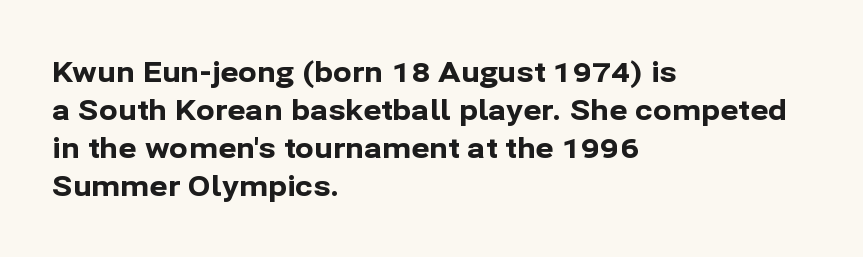
Q: Is the text bold? A: Yes.
Q: Is the text italic (slanted)? A: No, it is upright.
Q: Is the typeface a serif or a sans-serif typeface? A: Sans-serif.
Q: Is the text underlined? A: No.
Q: How is the paragraph aligned? A: Left-aligned.
Q: Is the spacing between letters normal or unusually wide? A: Normal.
Q: Is the spacing between lines tight, normal or loose? A: Normal.
Q: Width (condensed, normal, or wide)? A: Normal.
Q: Stroke contrast? A: Low.
Q: x-height? A: Medium.
Q: Monospaced? A: No.
